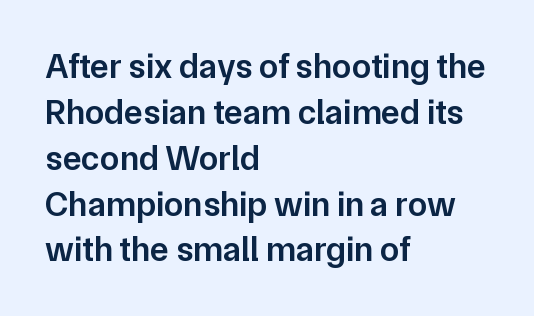
Which margin do the lines hug? The left one — the right edge is uneven. The passage shown has conventional tracking throughout. The letters stand straight up with perfectly vertical stems. As a designer I'd log this as weight 600, semibold. Spacing verdict: proportional, widths tailored to each character. The rows are spaced the way most documents space them.
